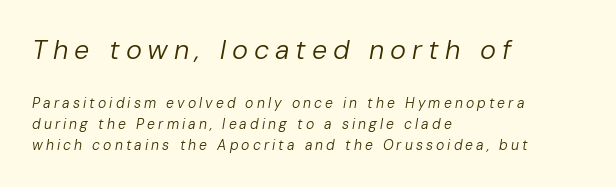
Posture: slanted. What's the leading like? Ordinary, nothing unusual. Stroke mass is kept to a normal reading level or below. Bigger letters appear in the top chunk; the bottom chunk is reduced. Each line starts at the same left margin while the right side varies.
